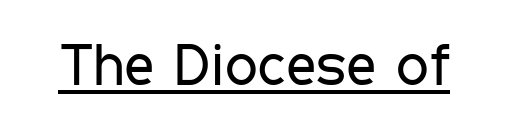
{"serif": "no", "italic": "no", "bold": "no", "weight": "regular", "width": "condensed", "stroke_contrast": "low", "x_height": "medium", "monospaced": "no", "underline": "yes", "letter_spacing": "normal", "letter_spacing_em": 0.0, "glyph_px": 58}
